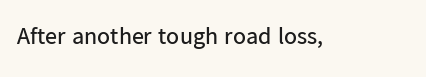
Q: Is the text bold? A: No.
Q: Is the text italic (slanted)? A: No, it is upright.
Q: Is the text underlined? A: No.
Q: Is the spacing between letters normal or unusually wide? A: Normal.
